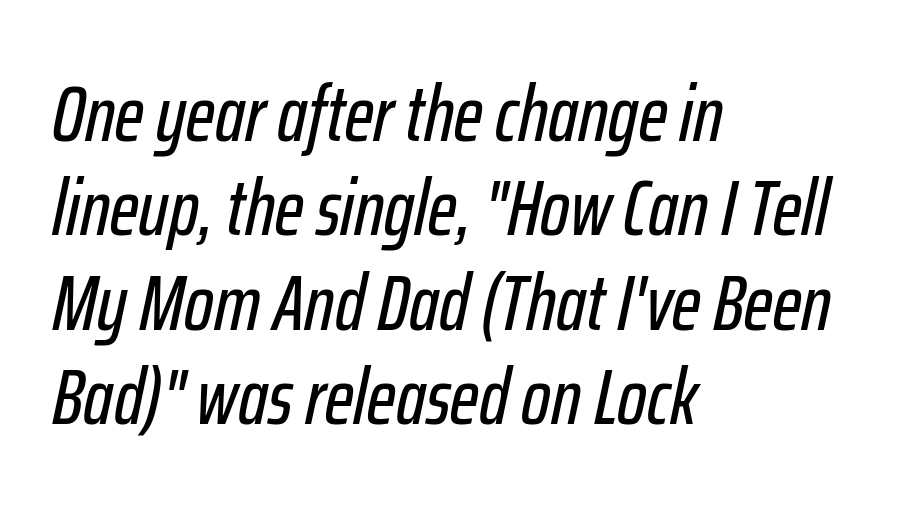
{"italic": "yes", "lean": "right", "slant_degrees": 12, "width": "condensed", "stroke_contrast": "low", "x_height": "medium", "monospaced": "no", "underline": "no", "align": "left", "line_spacing_ratio": 1.21, "letter_spacing": "normal", "letter_spacing_em": 0.0, "glyph_px": 78}
